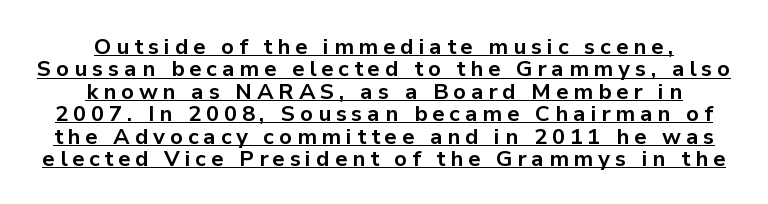
Q: Is the text bold? A: Yes.
Q: Is the text italic (slanted)? A: No, it is upright.
Q: Is the text underlined? A: Yes.
Q: How is the paragraph aligned? A: Centered.
Q: Is the spacing between letters normal or unusually wide? A: Unusually wide.
Q: Is the spacing between lines tight, normal or loose? A: Tight.
